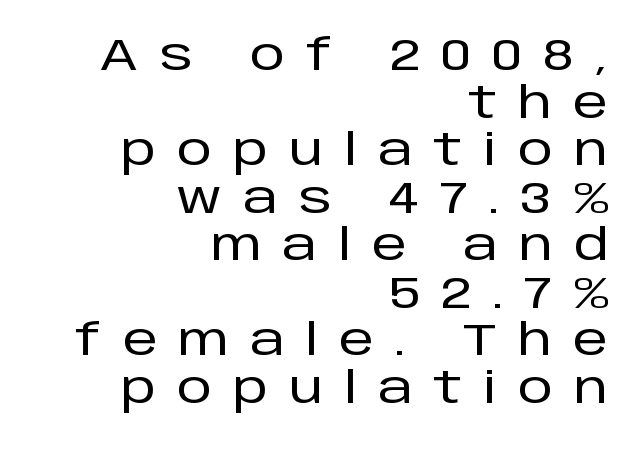
Letters rest on an invisible, unmarked baseline. Compared with typical paragraphs, the rows here are closer together. The letters stand upright; this is a roman face. Think of a printed novel: that variable character pitch is what you see here. The compositor pushed each line to the right boundary.
